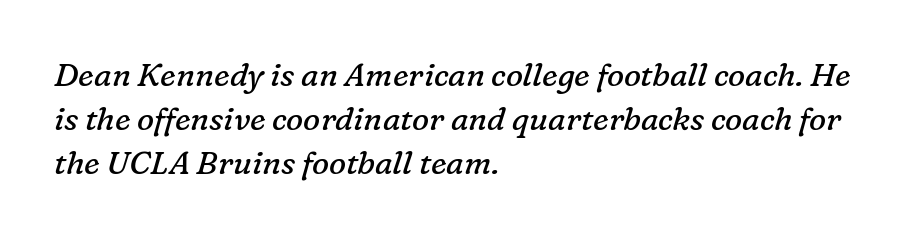
Q: Is the text bold? A: No.
Q: Is the text italic (slanted)? A: Yes, it leans right by about 16 degrees.
Q: Is the typeface a serif or a sans-serif typeface? A: Serif.
Q: Is the text underlined? A: No.
Q: How is the paragraph aligned? A: Left-aligned.
Q: Is the spacing between letters normal or unusually wide? A: Normal.
Q: Is the spacing between lines tight, normal or loose? A: Normal.
Q: Width (condensed, normal, or wide)? A: Normal.
Q: Stroke contrast? A: Low.
Q: x-height? A: Medium.
Q: Monospaced? A: No.
